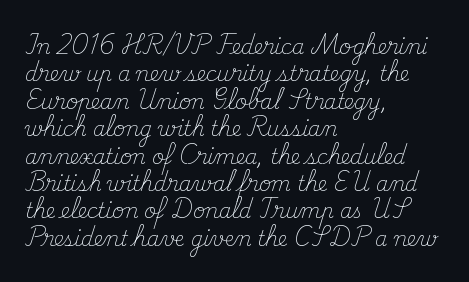
{"bold": "no", "underline": "no", "align": "left", "line_spacing": "normal", "line_spacing_ratio": 1.37, "letter_spacing": "normal", "letter_spacing_em": 0.0, "glyph_px": 20}
